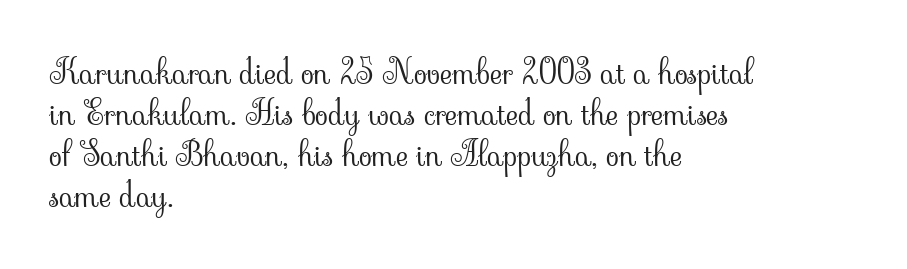
Q: Is the text bold? A: No.
Q: Is the text italic (slanted)? A: No, it is upright.
Q: Is the typeface a serif or a sans-serif typeface? A: Serif.
Q: Is the text underlined? A: No.
Q: How is the paragraph aligned? A: Left-aligned.
Q: Is the spacing between letters normal or unusually wide? A: Normal.
Q: Width (condensed, normal, or wide)? A: Normal.
Q: Stroke contrast? A: Low.
Q: x-height? A: Small.
Q: Monospaced? A: No.
